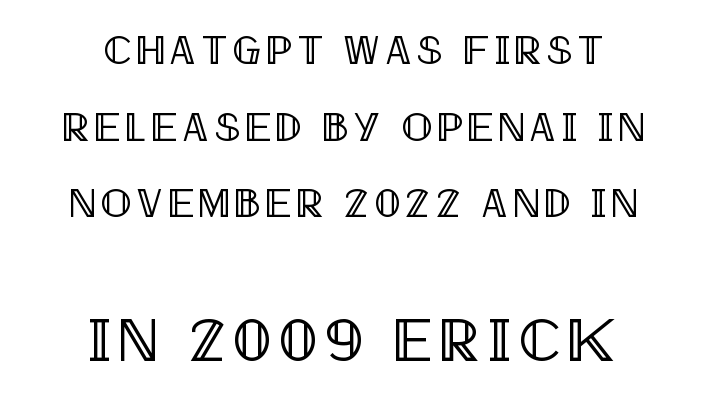
The image shows 61 px condensed type, upright; set centered, line spacing 1.87x, not underlined; the second (bottom) block is 1.49x larger; a large x-height.
